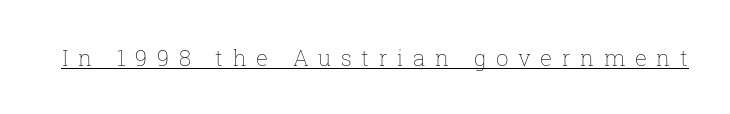
The image shows 22 px text type, upright; set unusually wide letter spacing (+0.44 em), underlined.
